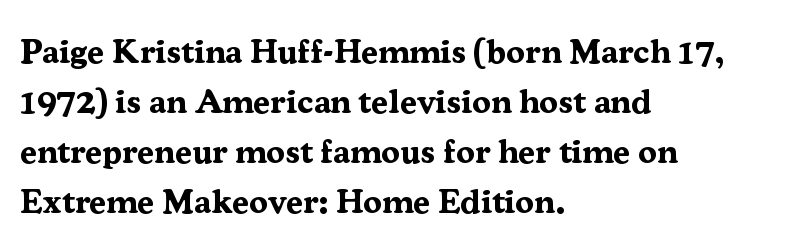
Letter spacing: default. Clear beneath every line of the passage. This is roman type, the default non-slanted kind. The face used here is proportionally spaced, like ordinary book or web type. The lines sit at an ordinary, default distance from one another. Compared with an ordinary text face, these strokes are far heavier — a full bold.
